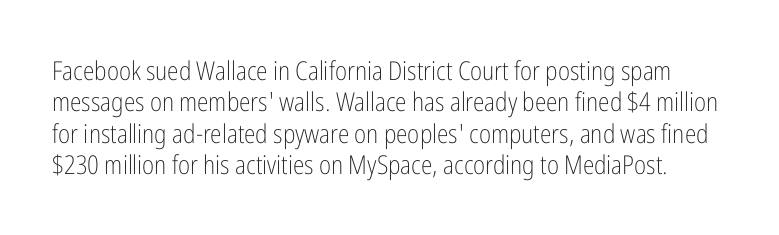
{"italic": "no", "bold": "no", "underline": "no", "line_spacing_ratio": 1.21, "letter_spacing": "normal", "letter_spacing_em": 0.0, "glyph_px": 26}
